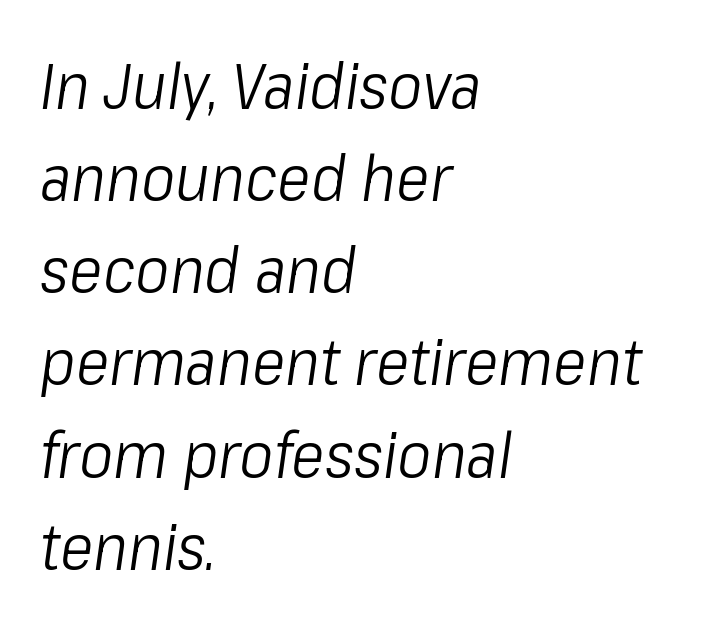
Q: Is the text bold? A: No.
Q: Is the text italic (slanted)? A: Yes, it leans right by about 8 degrees.
Q: Is the text underlined? A: No.
Q: How is the paragraph aligned? A: Left-aligned.
Q: Is the spacing between letters normal or unusually wide? A: Normal.
Q: Is the spacing between lines tight, normal or loose? A: Normal.
Q: Width (condensed, normal, or wide)? A: Condensed.
Q: Stroke contrast? A: Low.
Q: x-height? A: Medium.
Q: Monospaced? A: No.
